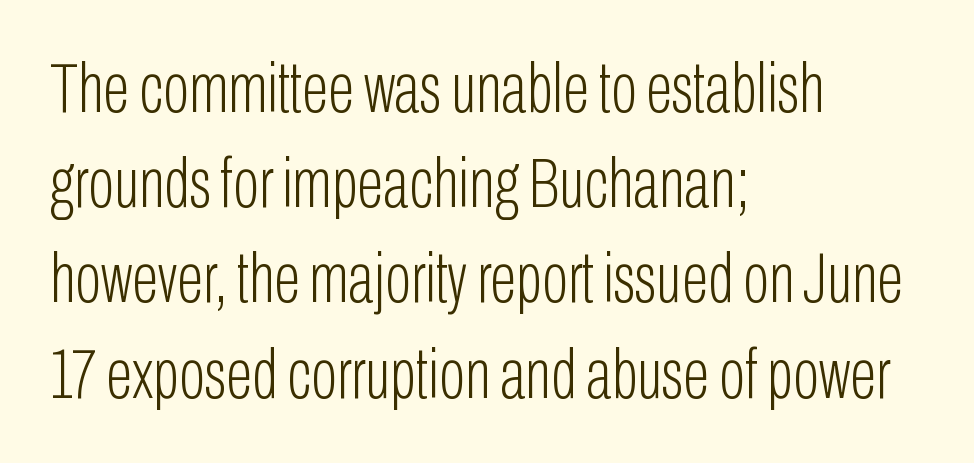
Q: Is the text bold? A: No.
Q: Is the text italic (slanted)? A: No, it is upright.
Q: Is the typeface a serif or a sans-serif typeface? A: Sans-serif.
Q: Is the text underlined? A: No.
Q: How is the paragraph aligned? A: Left-aligned.
Q: Is the spacing between letters normal or unusually wide? A: Normal.
Q: Is the spacing between lines tight, normal or loose? A: Normal.
Q: Width (condensed, normal, or wide)? A: Condensed.
Q: Stroke contrast? A: Low.
Q: x-height? A: Medium.
Q: Monospaced? A: No.
